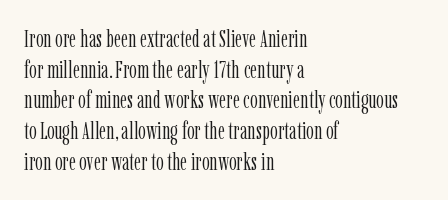
The image shows 24 px text type, upright; set left-aligned, normal line spacing (1.28x), normal letter spacing, not underlined.
